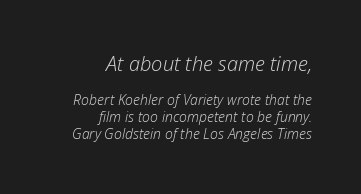
Q: Is the text bold? A: No.
Q: Is the text italic (slanted)? A: Yes, it leans right by about 12 degrees.
Q: Is the text underlined? A: No.
Q: How is the paragraph aligned? A: Right-aligned.
Q: Is the spacing between letters normal or unusually wide? A: Normal.
Q: Which block of text is set in a larger size, the first (top) or the second (bottom)? A: The first (top) one.
